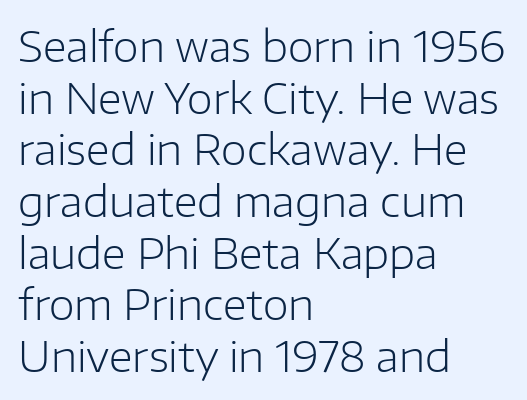
Q: Is the text bold? A: No.
Q: Is the text italic (slanted)? A: No, it is upright.
Q: Is the typeface a serif or a sans-serif typeface? A: Sans-serif.
Q: Is the text underlined? A: No.
Q: How is the paragraph aligned? A: Left-aligned.
Q: Is the spacing between letters normal or unusually wide? A: Normal.
Q: Width (condensed, normal, or wide)? A: Normal.
Q: Stroke contrast? A: Low.
Q: x-height? A: Medium.
Q: Monospaced? A: No.
